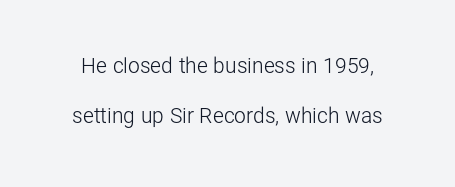
Characters follow at the spacing the type designer built in. Type without underlining. Notice the wide empty band between every row — that's loose leading. Weight: regular or lighter.
